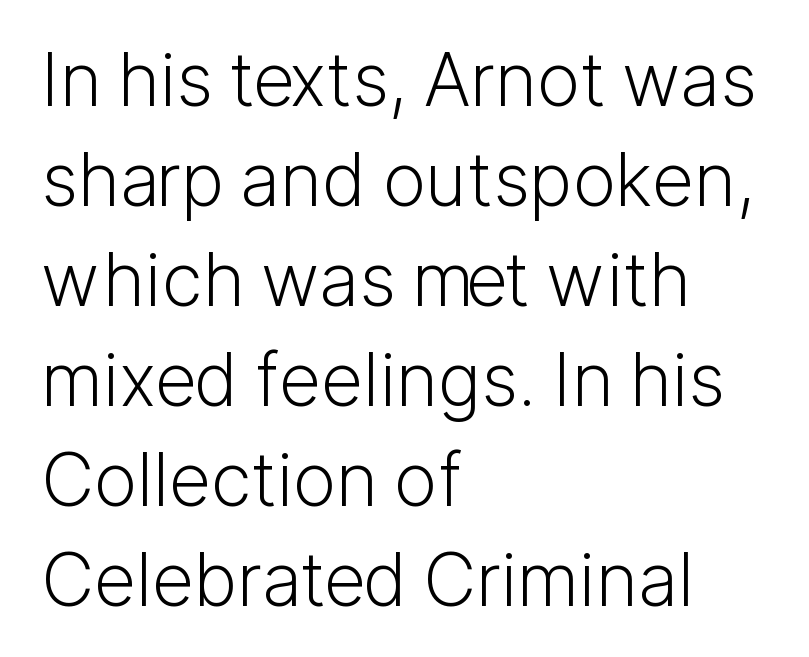
{"serif": "no", "italic": "no", "bold": "no", "weight": "light", "width": "normal", "stroke_contrast": "low", "x_height": "medium", "monospaced": "no", "underline": "no", "align": "left", "line_spacing": "normal", "line_spacing_ratio": 1.37, "letter_spacing": "normal", "letter_spacing_em": 0.0, "glyph_px": 73}
